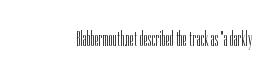
Q: Is the text bold? A: No.
Q: Is the text italic (slanted)? A: No, it is upright.
Q: Is the text underlined? A: No.
Q: Is the spacing between letters normal or unusually wide? A: Normal.
